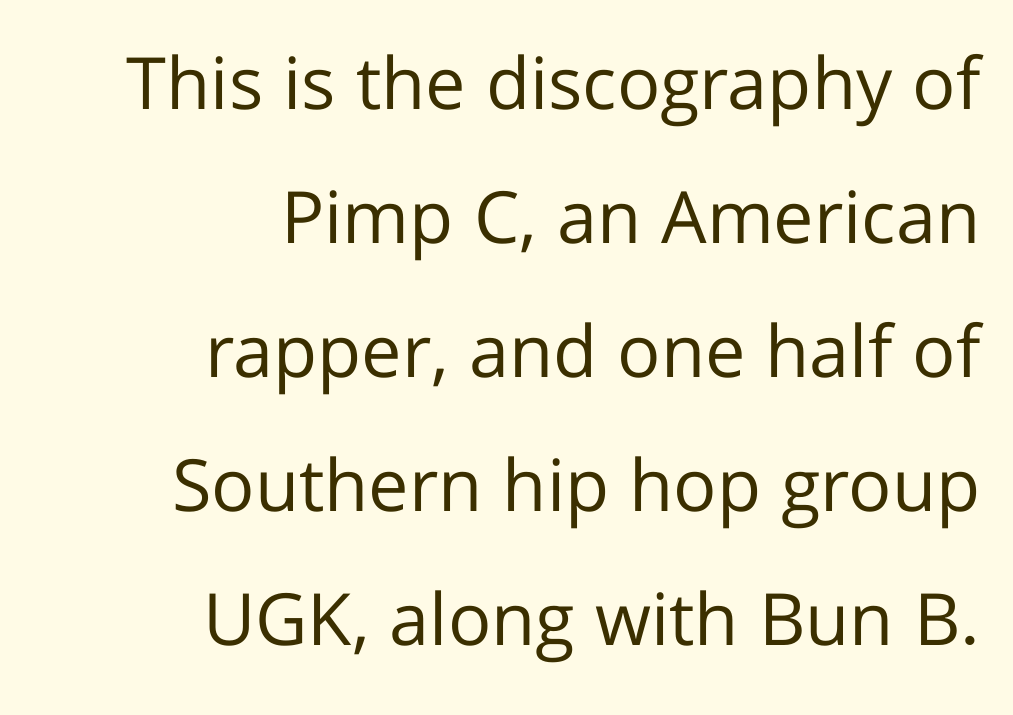
The axis of the letterforms is exactly vertical. A light-to-regular cut is what we see here. Letters rest on an invisible, unmarked baseline. The typeface chosen for these lines omits serifs.
